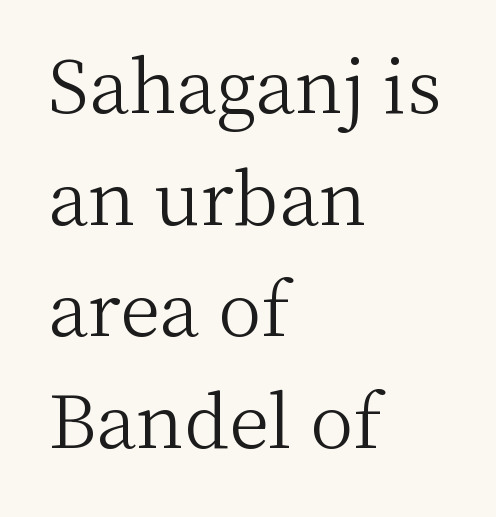
The passage shown is typed in a proportional face where columns would drift. The passage shown is not underscored anywhere. Summary of weight: not heavy and not bold. Horizontal alignment here is leftward, the default for most running prose. Caption: standard tracking, unaltered.
